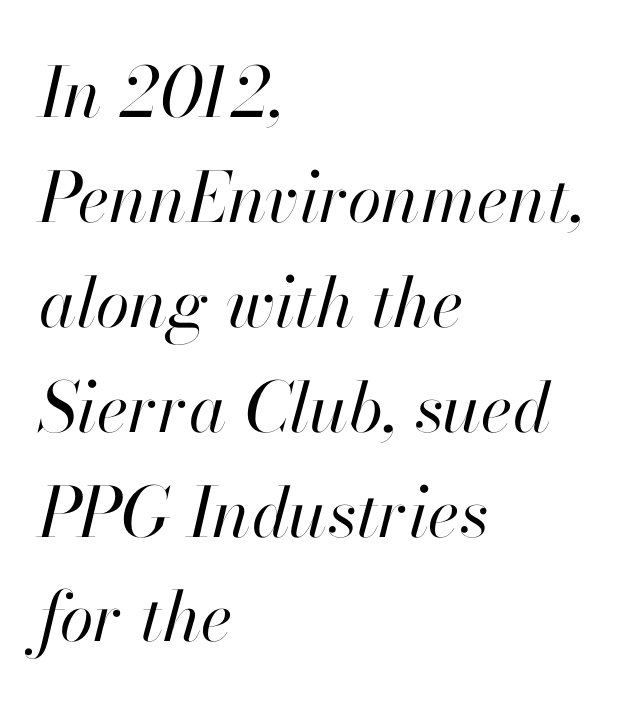
Notice how the passage keeps a crisp vertical edge on the left only. Italic? Definitely — the glyphs are oblique. The vertical gap from one line to the next is medium. This sample uses plain, unmodified letter spacing. Think of a printed novel: that variable character pitch is what you see here. A quiet, ordinary-to-light weight characterises the typeface.
